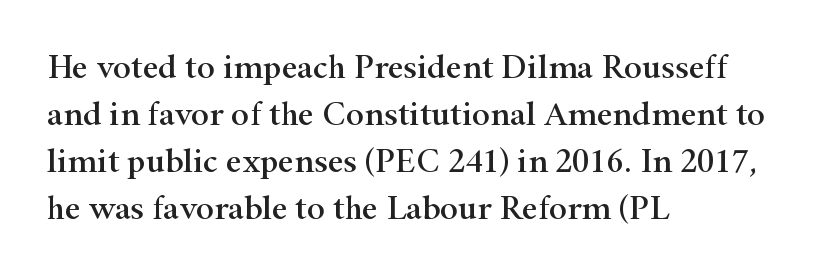
The type sits square on the baseline with zero lean. Small tapered or slab feet sit at the stroke ends, so this counts as serif. Each word holds together tightly as a unit, with standard inter-letter gaps. The setting favours the left margin, as ordinary paragraphs usually do. Regarding leading, the lines here are spaced in the standard way. Do the characters align in a grid? No, the font is proportional.
